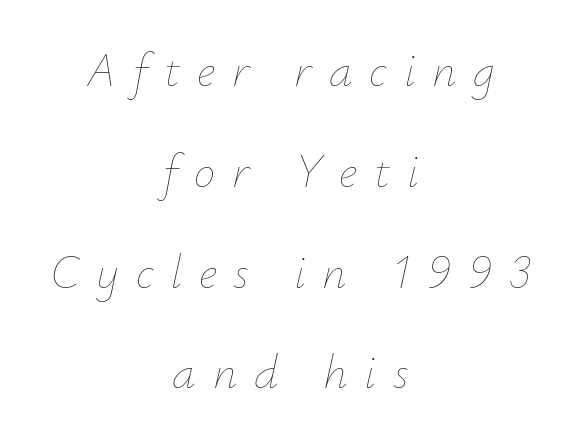
{"italic": "yes", "lean": "right", "slant_degrees": 12, "bold": "no", "weight": "thin", "width": "normal", "stroke_contrast": "low", "x_height": "small", "monospaced": "no", "underline": "no", "align": "center", "line_spacing": "loose", "line_spacing_ratio": 2.1, "letter_spacing": "wide", "letter_spacing_em": 0.35, "glyph_px": 48}
